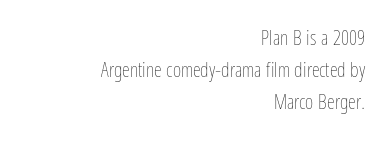
{"italic": "no", "bold": "no", "underline": "no", "align": "right", "line_spacing": "normal", "line_spacing_ratio": 1.59, "letter_spacing": "normal", "letter_spacing_em": 0.0, "glyph_px": 20}
